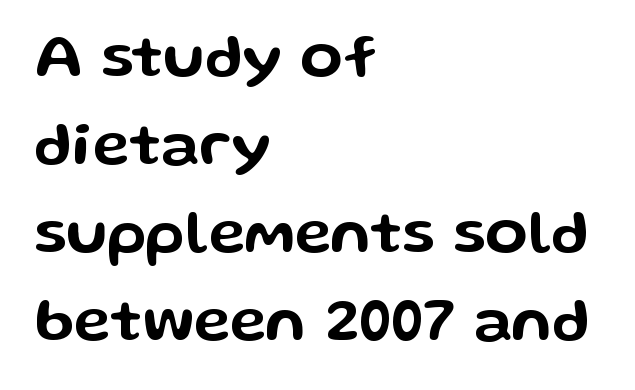
A typesetter would call this proportional, since set widths differ per character. A student would call this left alignment; a typographer would say flush left, rag right. Has an underline been added? It has not. Honestly, the letter spacing is just normal — you wouldn't notice it.
